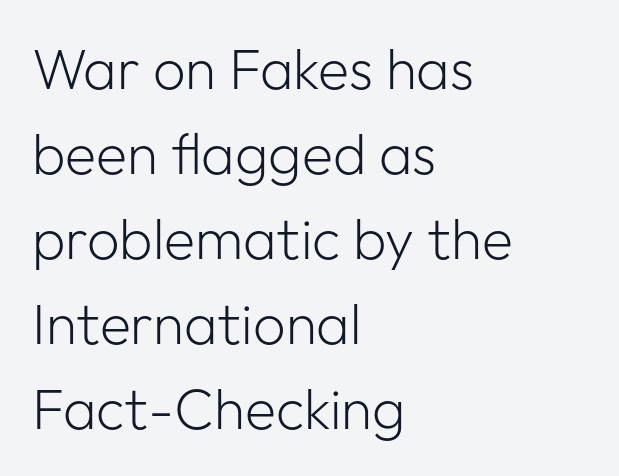
The letters stand straight up with perfectly vertical stems. Line beginnings align vertically; line endings do not. The face used here is proportionally spaced, like ordinary book or web type. Characters follow at the spacing the type designer built in. The vertical gap from one line to the next is medium. Is this a heavy cut? Hardly; it is regular or lighter.
